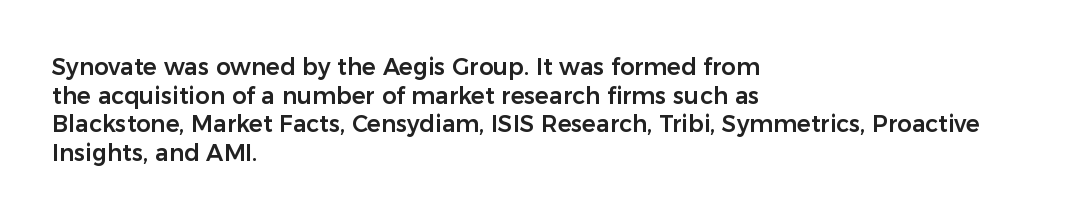
{"italic": "no", "underline": "no", "align": "left", "line_spacing": "normal", "line_spacing_ratio": 1.25, "letter_spacing": "normal", "letter_spacing_em": 0.0, "glyph_px": 23}
